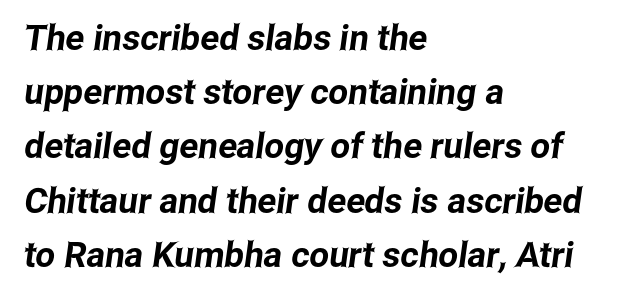
Q: Is the typeface a serif or a sans-serif typeface? A: Sans-serif.
Q: Is the text underlined? A: No.
Q: How is the paragraph aligned? A: Left-aligned.
Q: Is the spacing between letters normal or unusually wide? A: Normal.
Q: Is the spacing between lines tight, normal or loose? A: Normal.
Q: Width (condensed, normal, or wide)? A: Condensed.
Q: Stroke contrast? A: Low.
Q: x-height? A: Medium.
Q: Monospaced? A: No.
